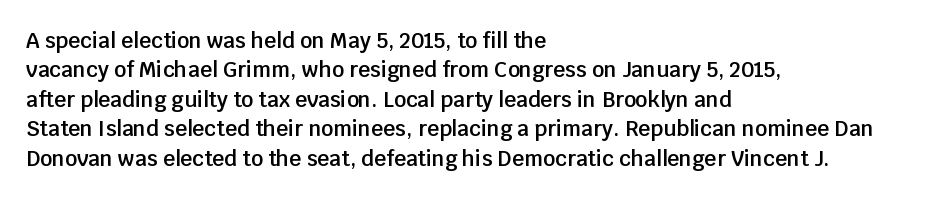
The space between consecutive lines is moderate. Its strokes are somewhat broadened, the hallmark of semibold type. Tracking value appears to be zero — textbook default spacing. These lines are set flush left with a ragged right edge. Underlining? Definitely not there. If you drew a line through each stem, it would be perfectly vertical.
